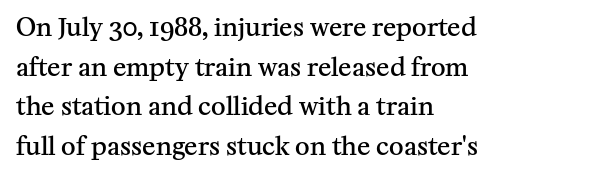
A bare baseline throughout the passage. Letter spacing: default. It's the straight-up-and-down kind of type. A somewhat darkened texture: the type is semibold rather than bold. Interline gaps are of average width in this sample. Compared with a centered layout, this one pins lines to the left instead.
